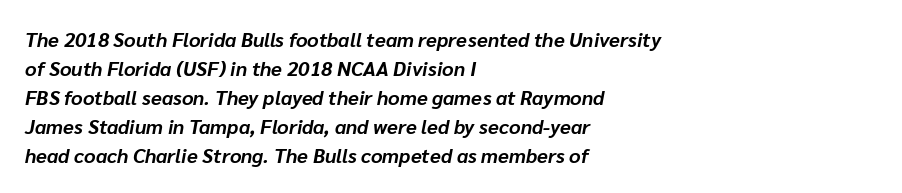
Q: Is the text bold? A: Yes.
Q: Is the text italic (slanted)? A: Yes, it leans right by about 10 degrees.
Q: Is the text underlined? A: No.
Q: How is the paragraph aligned? A: Left-aligned.
Q: Is the spacing between letters normal or unusually wide? A: Normal.
Q: Is the spacing between lines tight, normal or loose? A: Normal.
